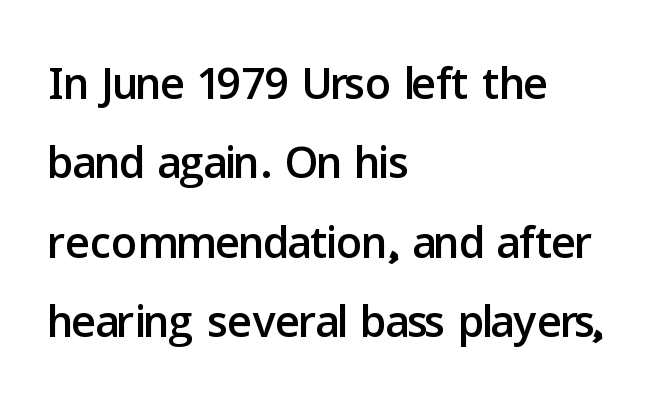
{"serif": "no", "italic": "no", "width": "normal", "stroke_contrast": "low", "x_height": "medium", "monospaced": "no", "underline": "no", "align": "left", "line_spacing_ratio": 1.24, "letter_spacing": "normal", "letter_spacing_em": 0.0, "glyph_px": 64}
